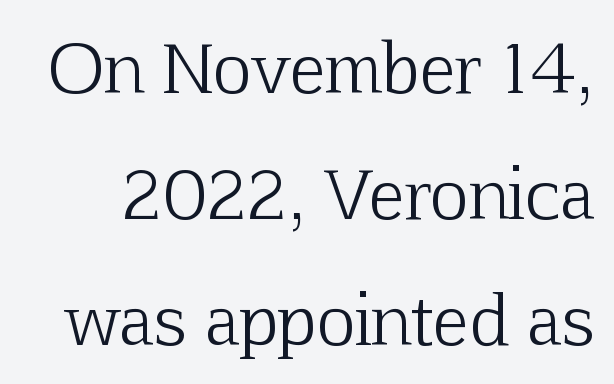
Q: Is the text bold? A: No.
Q: Is the text italic (slanted)? A: No, it is upright.
Q: Is the typeface a serif or a sans-serif typeface? A: Serif.
Q: Is the text underlined? A: No.
Q: Is the spacing between letters normal or unusually wide? A: Normal.
Q: Width (condensed, normal, or wide)? A: Normal.
Q: Stroke contrast? A: Low.
Q: x-height? A: Medium.
Q: Monospaced? A: No.
